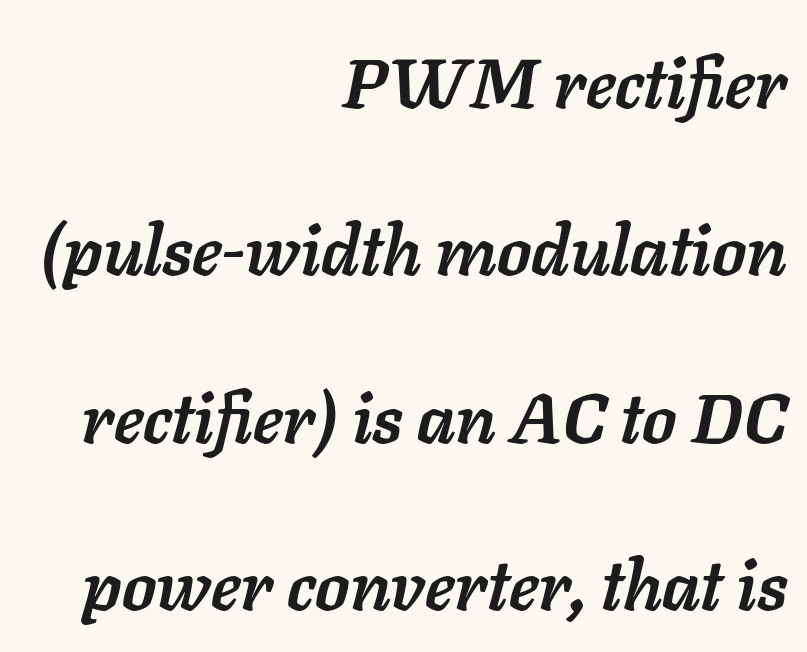
Q: Is the text bold? A: Yes.
Q: Is the text italic (slanted)? A: Yes, it leans right by about 11 degrees.
Q: Is the text underlined? A: No.
Q: How is the paragraph aligned? A: Right-aligned.
Q: Is the spacing between letters normal or unusually wide? A: Normal.
Q: Is the spacing between lines tight, normal or loose? A: Loose.
Q: Width (condensed, normal, or wide)? A: Normal.
Q: Stroke contrast? A: Low.
Q: x-height? A: Medium.
Q: Monospaced? A: No.
